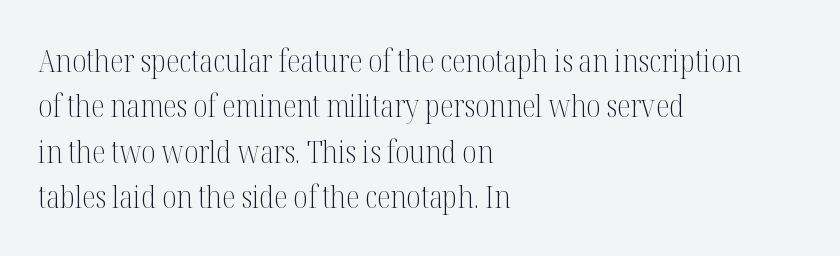
{"serif": "yes", "italic": "no", "bold": "no", "weight": "light", "width": "condensed", "stroke_contrast": "medium", "x_height": "medium", "monospaced": "no", "underline": "no", "align": "left", "line_spacing": "normal", "line_spacing_ratio": 1.46, "letter_spacing": "normal", "letter_spacing_em": 0.0, "glyph_px": 31}
